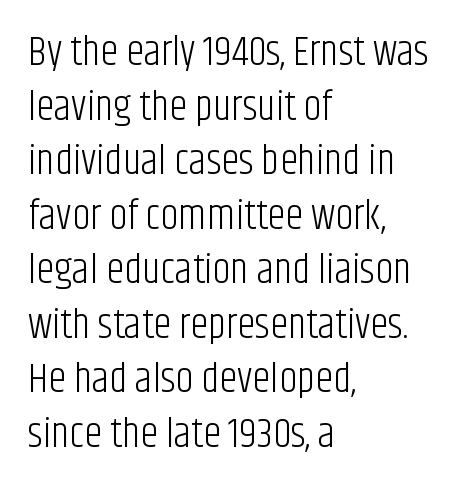
The image shows 41 px light, condensed sans-serif type, upright; set left-aligned, normal line spacing (1.33x), normal letter spacing, not underlined; low stroke contrast and a large x-height.
